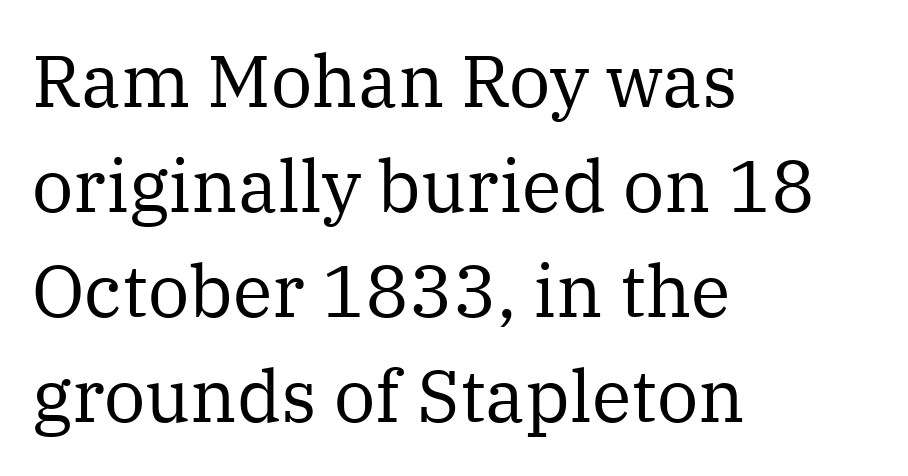
The image shows 73 px regular-weight serif type, upright; set left-aligned, normal line spacing (1.44x), normal letter spacing, not underlined; medium stroke contrast and a medium x-height.
